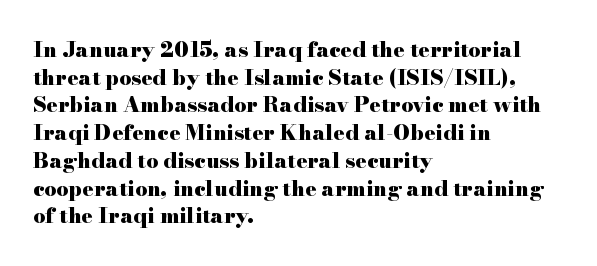
Q: Is the text bold? A: Yes.
Q: Is the text italic (slanted)? A: No, it is upright.
Q: Is the text underlined? A: No.
Q: How is the paragraph aligned? A: Left-aligned.
Q: Is the spacing between letters normal or unusually wide? A: Normal.
Q: Is the spacing between lines tight, normal or loose? A: Normal.
